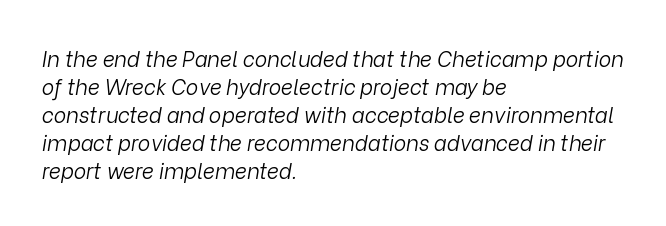
The rag falls on the right side of this text block. The strokes are not fattened; the text isn't bold. Rows of type keep a routine distance in the vertical direction. Letter spacing: default.
